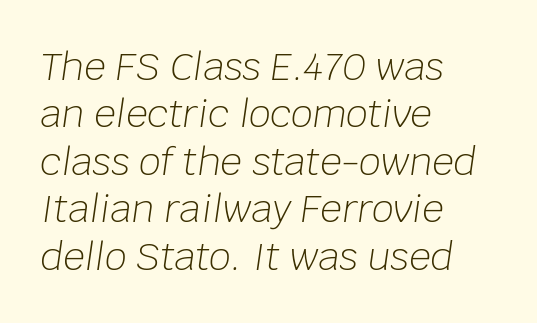
{"italic": "yes", "lean": "right", "slant_degrees": 8, "bold": "no", "weight": "light", "width": "normal", "stroke_contrast": "low", "x_height": "large", "monospaced": "no", "underline": "no", "align": "left", "line_spacing": "normal", "line_spacing_ratio": 1.25, "letter_spacing": "normal", "letter_spacing_em": 0.0, "glyph_px": 38}
